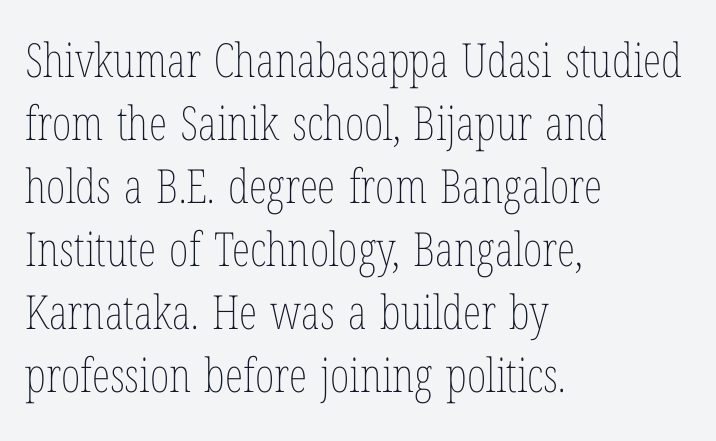
Q: Is the text bold? A: No.
Q: Is the text italic (slanted)? A: No, it is upright.
Q: Is the text underlined? A: No.
Q: How is the paragraph aligned? A: Left-aligned.
Q: Is the spacing between letters normal or unusually wide? A: Normal.
Q: Is the spacing between lines tight, normal or loose? A: Normal.
Q: Width (condensed, normal, or wide)? A: Condensed.
Q: Stroke contrast? A: Low.
Q: x-height? A: Medium.
Q: Monospaced? A: No.
